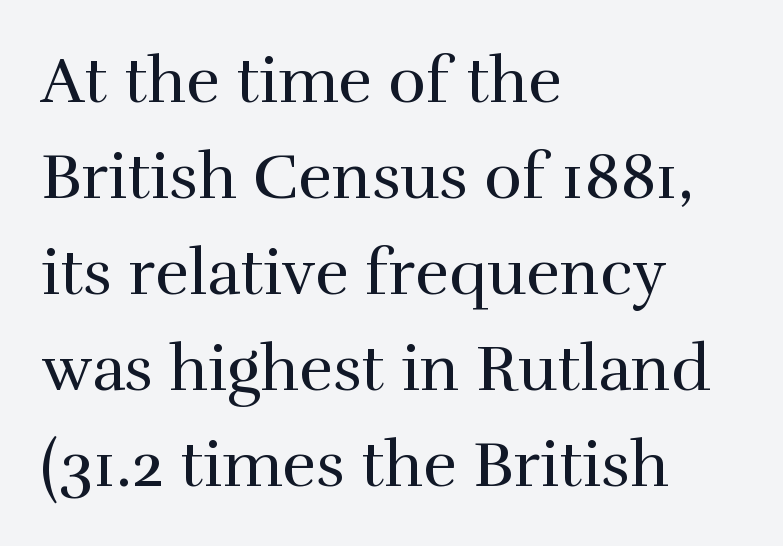
Q: Is the text bold? A: No.
Q: Is the text italic (slanted)? A: No, it is upright.
Q: Is the typeface a serif or a sans-serif typeface? A: Serif.
Q: Is the text underlined? A: No.
Q: How is the paragraph aligned? A: Left-aligned.
Q: Is the spacing between letters normal or unusually wide? A: Normal.
Q: Is the spacing between lines tight, normal or loose? A: Normal.
Q: Width (condensed, normal, or wide)? A: Normal.
Q: Stroke contrast? A: High.
Q: x-height? A: Medium.
Q: Monospaced? A: No.
